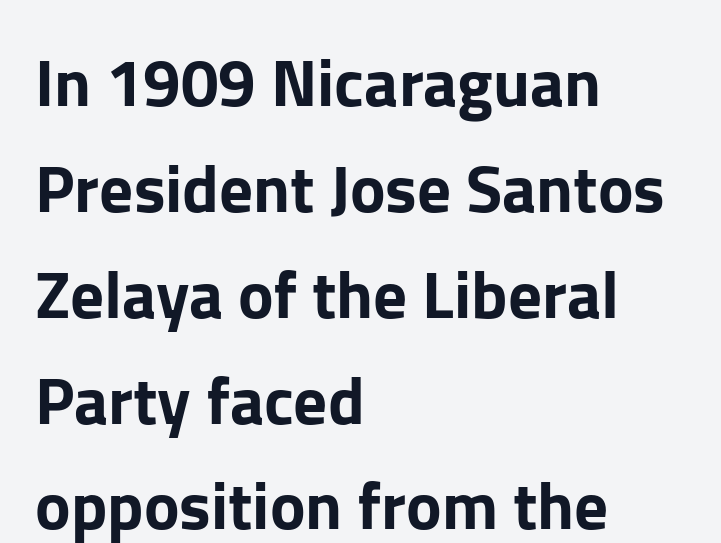
The designer left line spacing at the default. Typographically, this falls in the sans-serif category. Is the letter spacing exaggerated? No — it looks like the ordinary default. The rendering uses natural spacing where letterforms have individual widths. Does the lettering tilt? It doesn't — this is upright. The typesetter chose a ragged-right arrangement here.
